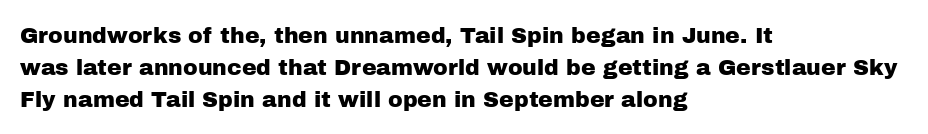
{"italic": "no", "underline": "no", "align": "left", "line_spacing": "normal", "line_spacing_ratio": 1.45, "letter_spacing": "normal", "letter_spacing_em": 0.0, "glyph_px": 22}
